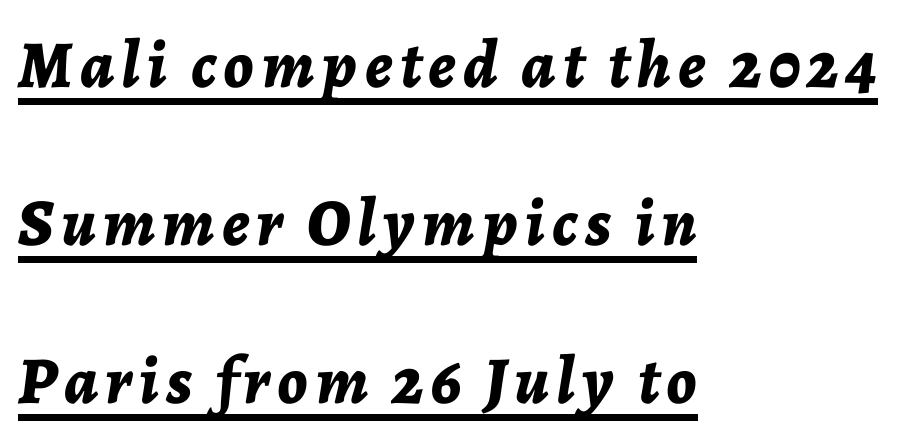
{"italic": "yes", "lean": "right", "slant_degrees": 7, "bold": "yes", "weight": "bold", "width": "normal", "stroke_contrast": "low", "x_height": "medium", "monospaced": "no", "underline": "yes", "align": "left", "line_spacing": "loose", "line_spacing_ratio": 2.36, "glyph_px": 67}
